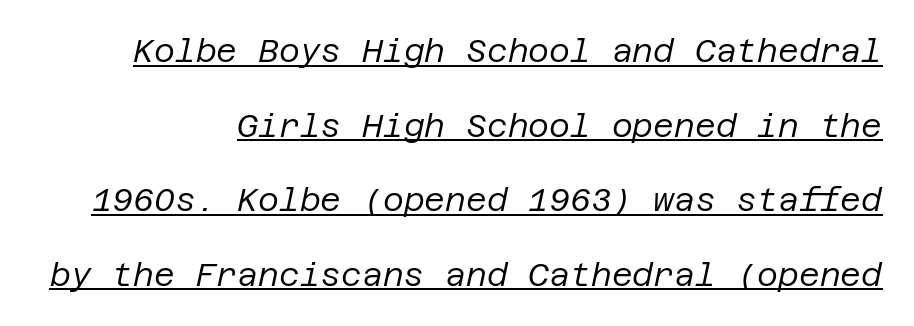
Q: Is the text bold? A: No.
Q: Is the text italic (slanted)? A: Yes, it leans right by about 12 degrees.
Q: Is the text underlined? A: Yes.
Q: How is the paragraph aligned? A: Right-aligned.
Q: Is the spacing between letters normal or unusually wide? A: Normal.
Q: Is the spacing between lines tight, normal or loose? A: Loose.
Q: Width (condensed, normal, or wide)? A: Normal.
Q: Stroke contrast? A: Low.
Q: x-height? A: Large.
